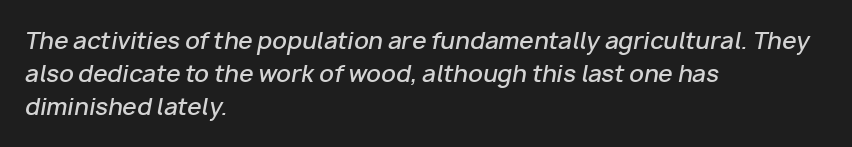
Q: Is the text bold? A: Semi-bold.
Q: Is the text italic (slanted)? A: Yes, it leans right by about 10 degrees.
Q: Is the text underlined? A: No.
Q: How is the paragraph aligned? A: Left-aligned.
Q: Is the spacing between letters normal or unusually wide? A: Normal.
Q: Is the spacing between lines tight, normal or loose? A: Normal.
